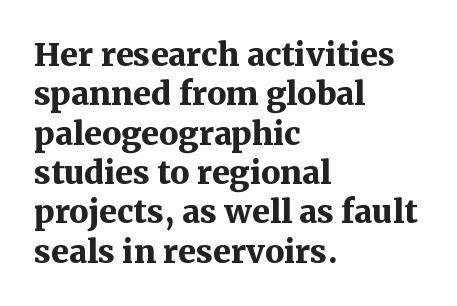
The image shows 32 px bold serif type, upright; set left-aligned, line spacing 1.23x, normal letter spacing, not underlined; medium stroke contrast and a medium x-height.
